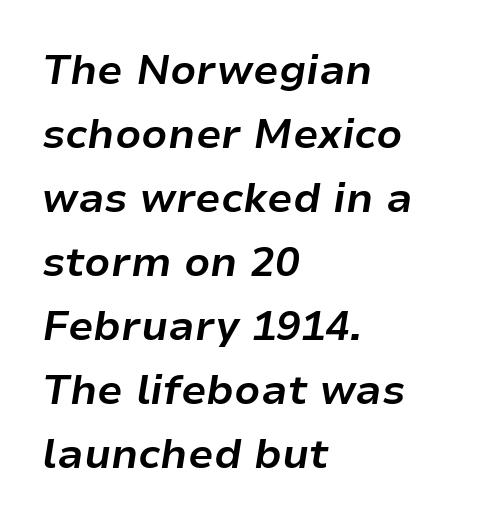
The image shows 41 px bold type, italic (leaning right); set left-aligned, normal line spacing (1.56x), normal letter spacing, not underlined; low stroke contrast and a medium x-height.
